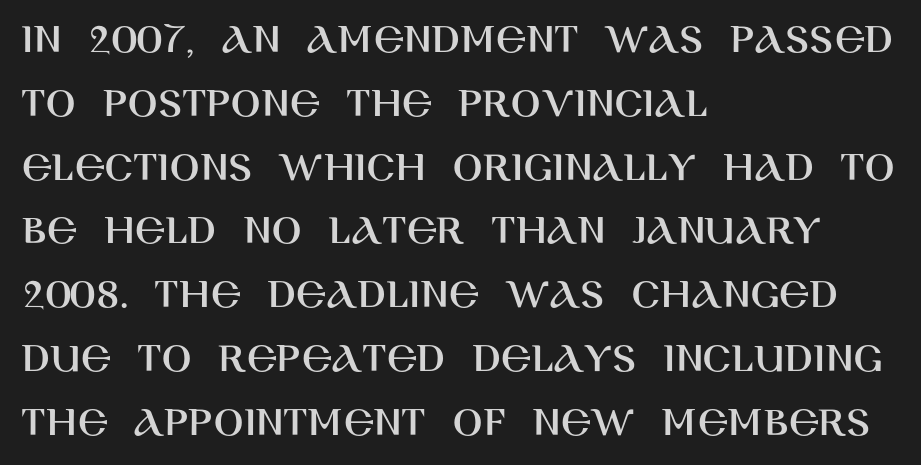
Q: Is the text italic (slanted)? A: No, it is upright.
Q: Is the typeface a serif or a sans-serif typeface? A: Sans-serif.
Q: Is the text underlined? A: No.
Q: How is the paragraph aligned? A: Left-aligned.
Q: Is the spacing between letters normal or unusually wide? A: Normal.
Q: Is the spacing between lines tight, normal or loose? A: Normal.
Q: Width (condensed, normal, or wide)? A: Normal.
Q: Stroke contrast? A: High.
Q: x-height? A: Large.
Q: Monospaced? A: No.
